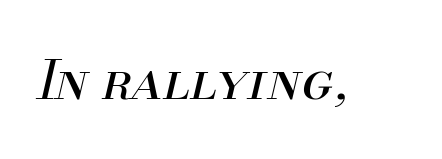
{"italic": "yes", "lean": "right", "slant_degrees": 13, "bold": "no", "weight": "regular", "width": "normal", "stroke_contrast": "medium", "x_height": "small", "monospaced": "no", "underline": "no", "letter_spacing": "normal", "letter_spacing_em": 0.0, "glyph_px": 54}
